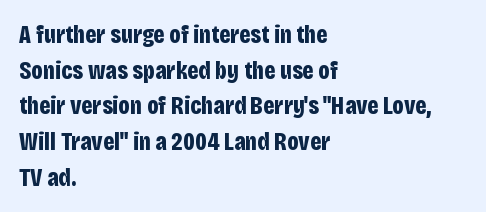
{"italic": "no", "bold": "yes", "underline": "no", "align": "left", "line_spacing": "normal", "line_spacing_ratio": 1.43, "letter_spacing": "normal", "letter_spacing_em": 0.0, "glyph_px": 25}
